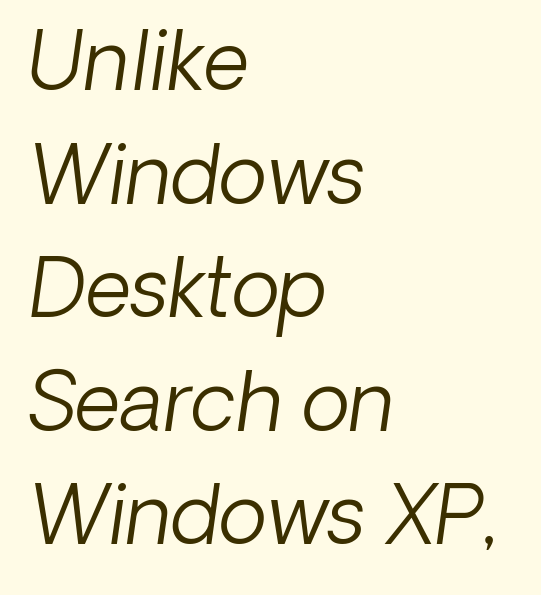
The image shows 80 px light type, italic (leaning right); set left-aligned, normal line spacing (1.42x), normal letter spacing, not underlined; low stroke contrast and a medium x-height.
